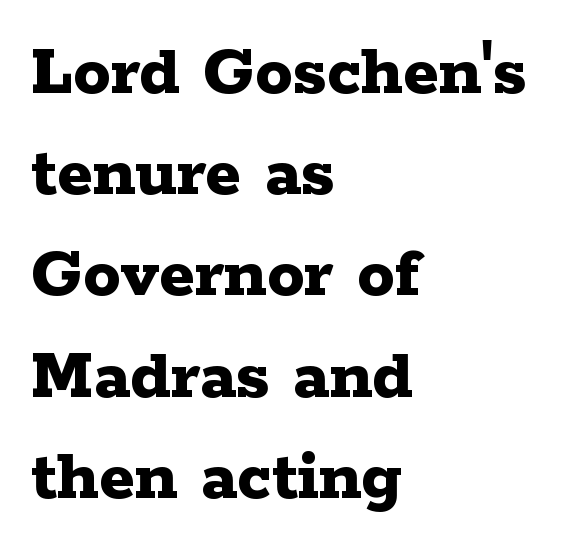
The image shows 75 px bold, wide serif type, upright; set left-aligned, normal line spacing (1.35x), normal letter spacing, not underlined; low stroke contrast and a medium x-height.
